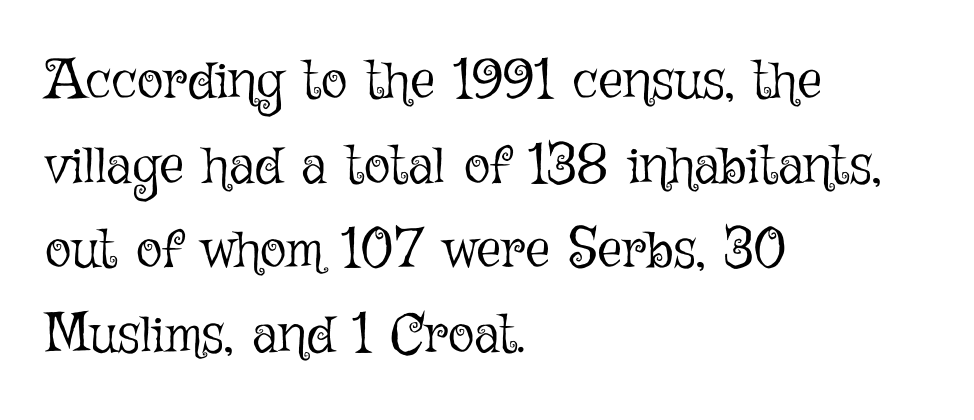
Here the glyphs are tracked normally, forming tight word shapes. Glance below the letters and you will spot only blank space. Vertical strokes here are truly vertical. The font sits on the lighter half of the weight spectrum, regular included.
